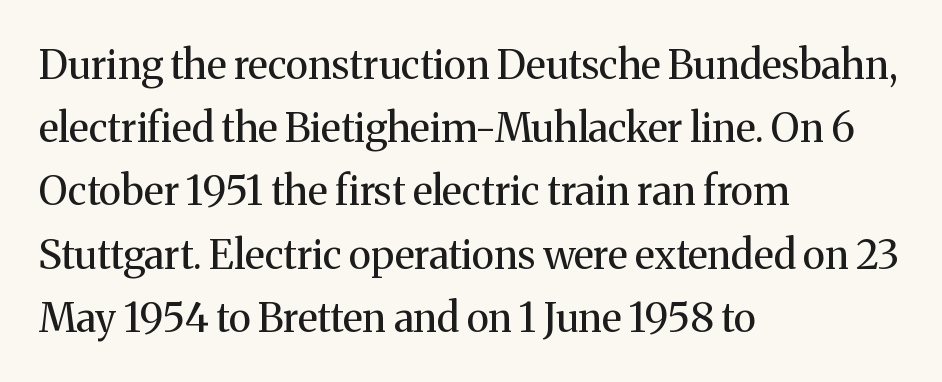
The image shows 40 px regular-weight serif type, upright; set left-aligned, normal line spacing (1.58x), normal letter spacing, not underlined; medium stroke contrast and a medium x-height.
